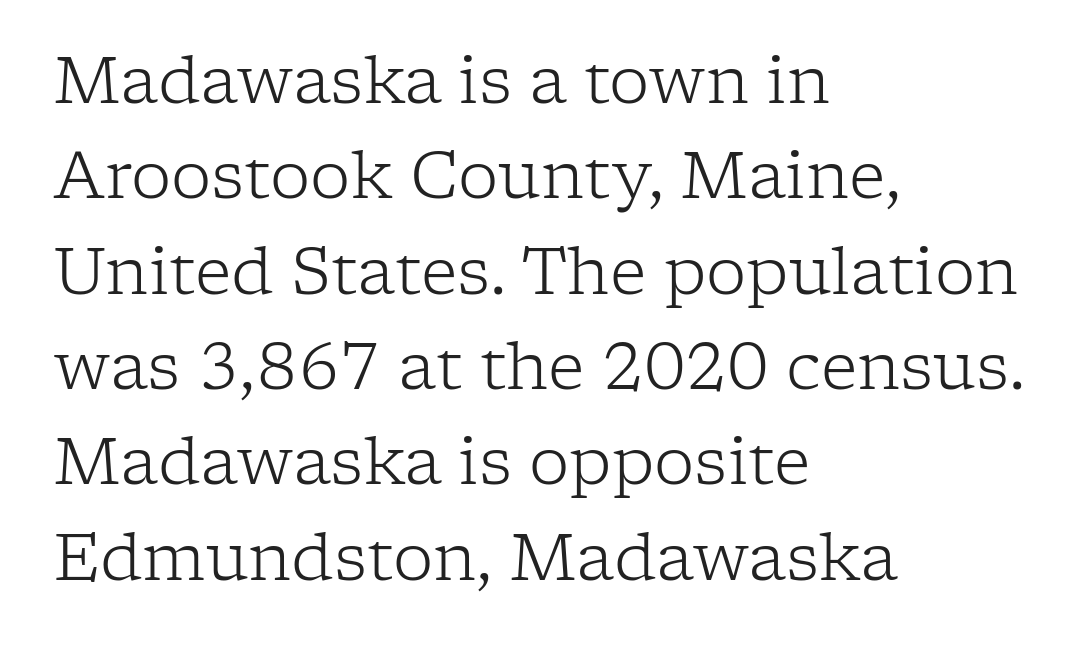
Observe the ordinary spacing: letters are neighbours, not strangers. You can tell from the footed stems that serif type was used. The rows are spaced the way most documents space them. Stroke mass is kept to a normal reading level or below.
